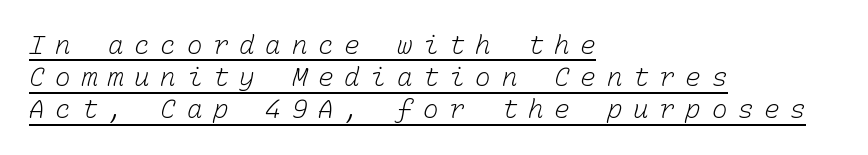
{"bold": "no", "underline": "yes", "align": "left", "line_spacing_ratio": 1.24, "letter_spacing": "wide", "letter_spacing_em": 0.41, "glyph_px": 26}
